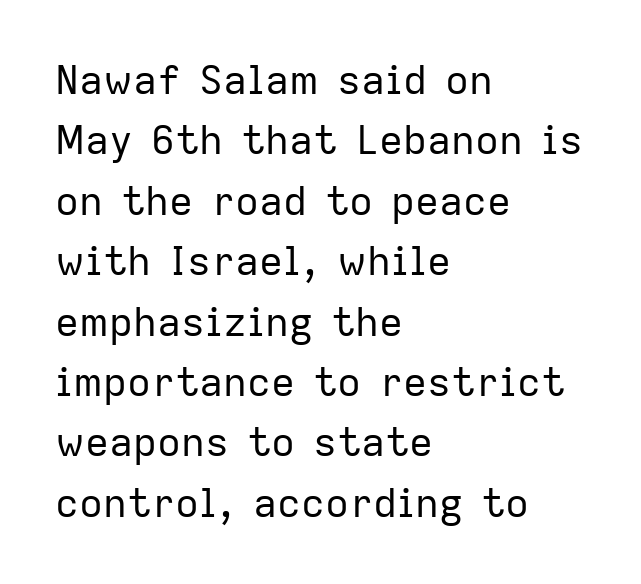
The image shows 40 px regular-weight sans-serif type, upright; set left-aligned, normal line spacing (1.51x), normal letter spacing, not underlined; low stroke contrast and a medium x-height.
